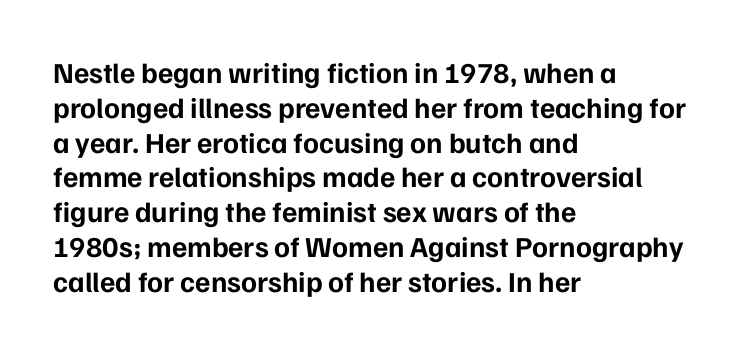
The lines are quadded left. A bare baseline throughout the passage. Caption: bold face, heavy strokes. Here the glyphs are tracked normally, forming tight word shapes.
